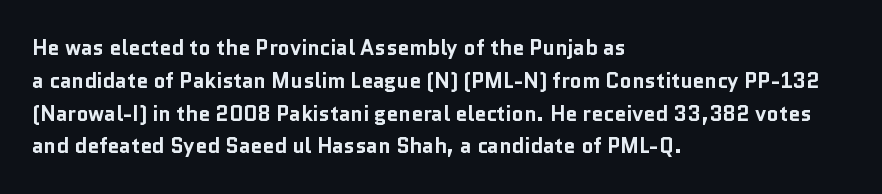
Weight check: bold — yes, fully. This rendering features lettering with no underline. This is the regular roman posture of the typeface. Is there much room between lines? A standard amount, neither cramped nor airy. No extra tracking has been applied to these lines. The rag falls on the right side of this text block.
